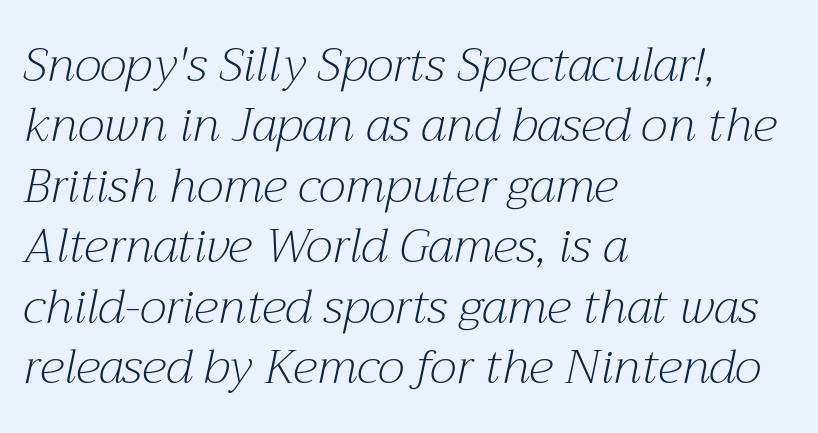
{"serif": "yes", "italic": "yes", "lean": "right", "slant_degrees": 12, "bold": "no", "weight": "light", "width": "normal", "stroke_contrast": "medium", "x_height": "medium", "monospaced": "no", "underline": "no", "align": "left", "line_spacing": "normal", "line_spacing_ratio": 1.26, "letter_spacing": "normal", "letter_spacing_em": 0.0, "glyph_px": 48}
